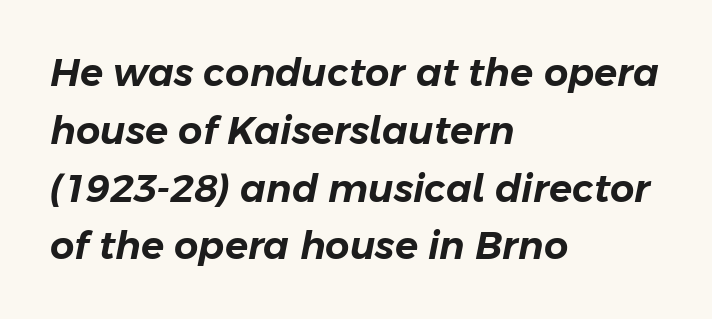
The letters advance in unequal steps, a hallmark of proportional type. The glyphs are unaccompanied by any horizontal stroke below them. Letter spacing: default. The line-height multiplier appears to be the usual default. The rendering applies a slant to the glyphs.
